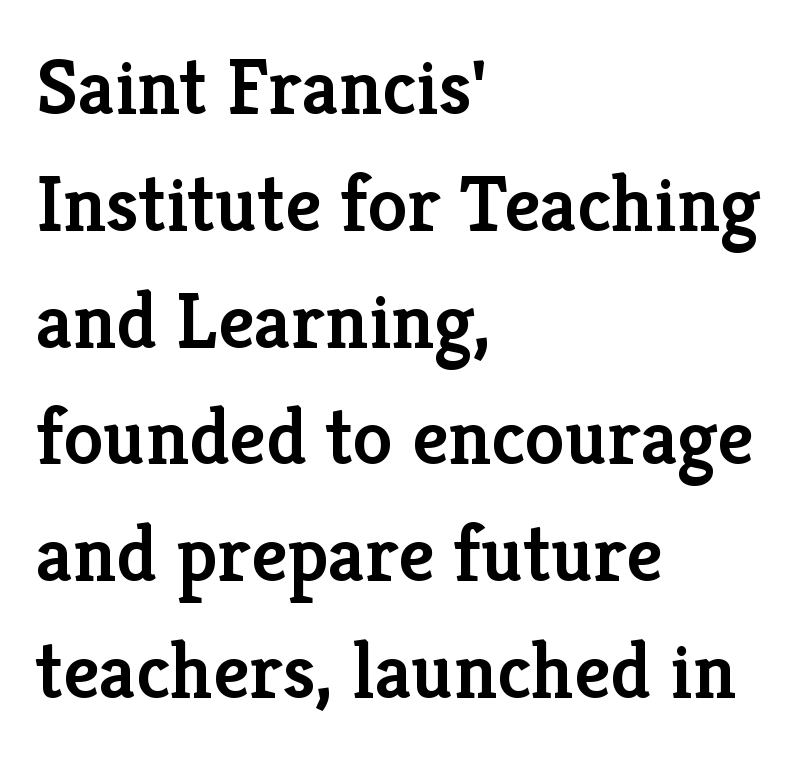
Tracking value appears to be zero — textbook default spacing. This sample is left-justified, so line endings fall wherever the words run out. The glyphs are unaccompanied by any horizontal stroke below them. Vertically, the passage feels balanced, rows spaced as you'd expect. Weight check: semibold — heavier than regular, not quite bold. You could not count columns in this text — the font is proportionally spaced.
